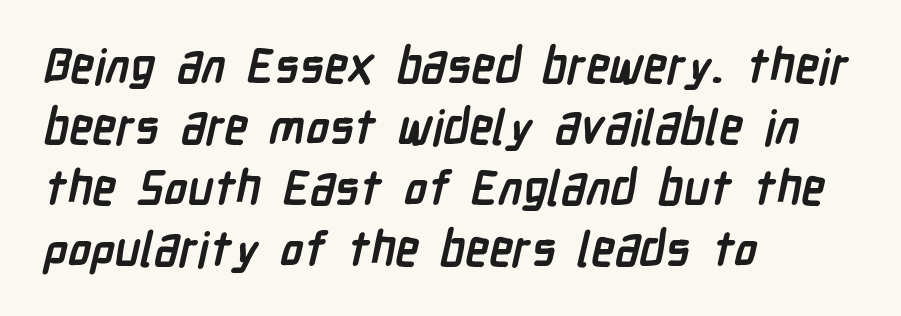
The image shows 48 px semibold, condensed sans-serif type; set left-aligned, normal line spacing (1.27x), normal letter spacing, not underlined; low stroke contrast and a medium x-height.
